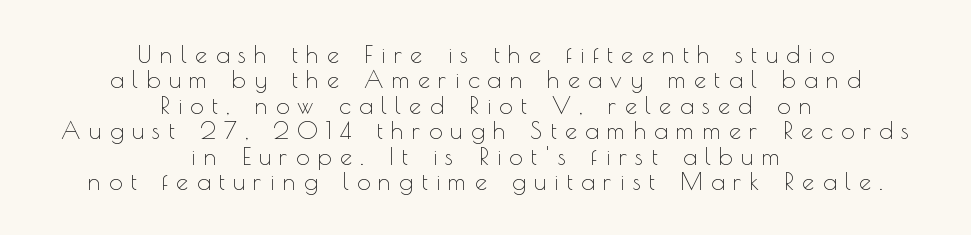
{"italic": "no", "bold": "no", "underline": "no", "align": "center", "line_spacing": "tight", "line_spacing_ratio": 1.06, "letter_spacing": "wide", "letter_spacing_em": 0.35, "glyph_px": 24}
